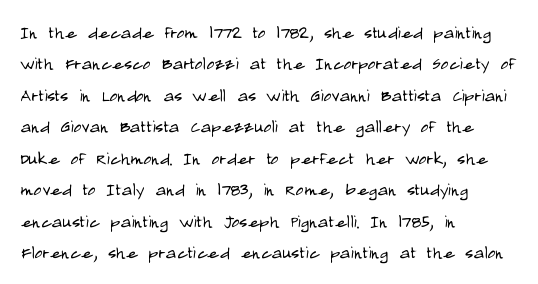
The image shows 22 px text type, upright; set left-aligned, normal line spacing (1.43x), normal letter spacing, not underlined.
